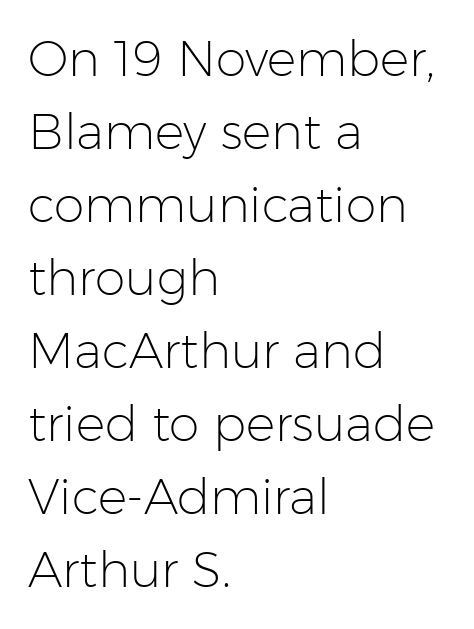
{"serif": "no", "italic": "no", "bold": "no", "weight": "light", "width": "normal", "stroke_contrast": "low", "x_height": "medium", "monospaced": "no", "underline": "no", "align": "left", "line_spacing": "normal", "line_spacing_ratio": 1.49, "letter_spacing": "normal", "letter_spacing_em": 0.0, "glyph_px": 49}
